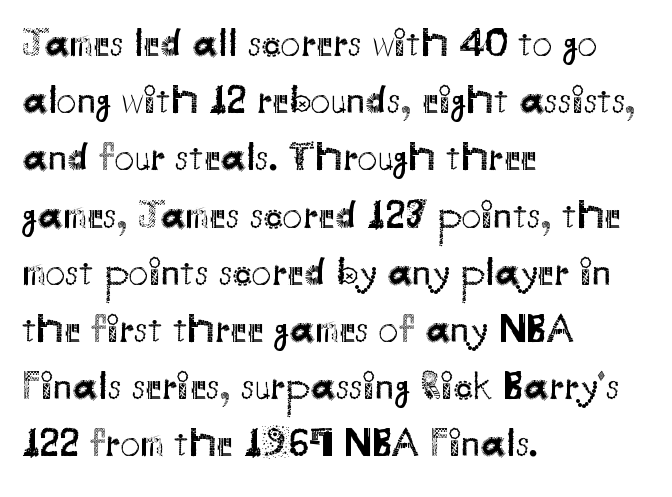
Q: Is the text bold? A: No.
Q: Is the text italic (slanted)? A: No, it is upright.
Q: Is the typeface a serif or a sans-serif typeface? A: Sans-serif.
Q: Is the text underlined? A: No.
Q: How is the paragraph aligned? A: Left-aligned.
Q: Is the spacing between letters normal or unusually wide? A: Normal.
Q: Is the spacing between lines tight, normal or loose? A: Normal.
Q: Width (condensed, normal, or wide)? A: Normal.
Q: Stroke contrast? A: Medium.
Q: x-height? A: Small.
Q: Monospaced? A: No.
